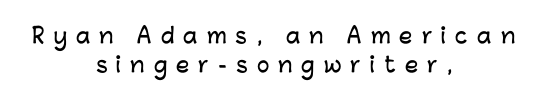
The image shows 21 px text type, upright; set centered, normal line spacing (1.4x), unusually wide letter spacing (+0.43 em), not underlined.
